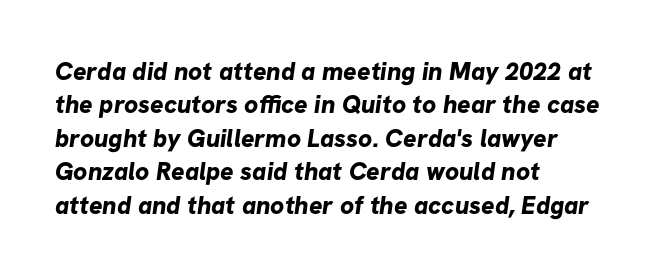
The image shows 25 px bold type; set left-aligned, normal line spacing (1.34x), normal letter spacing, not underlined.
